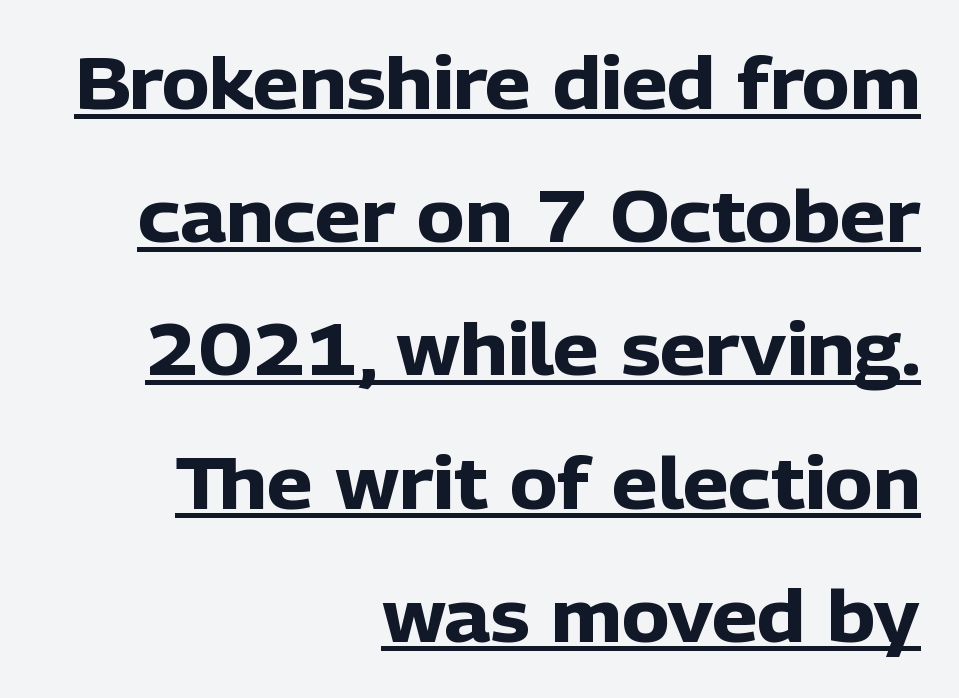
The image shows 72 px heavy sans-serif type, upright; set right-aligned, line spacing 1.85x, normal letter spacing, underlined; low stroke contrast and a medium x-height.
